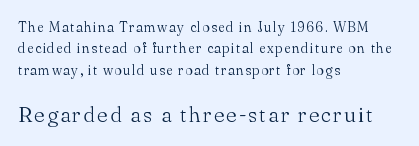
The image shows 22 px text type, upright; set left-aligned, normal line spacing (1.53x), not underlined; the second (bottom) block is 1.57x larger.
